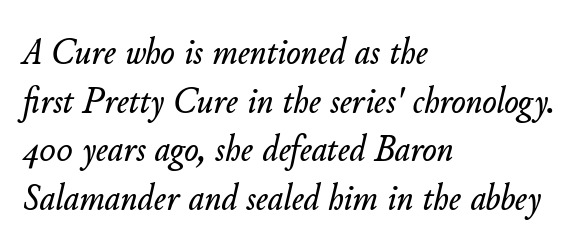
{"italic": "yes", "lean": "right", "slant_degrees": 11, "width": "normal", "stroke_contrast": "low", "x_height": "small", "monospaced": "no", "underline": "no", "align": "left", "line_spacing": "normal", "line_spacing_ratio": 1.28, "letter_spacing": "normal", "letter_spacing_em": 0.0, "glyph_px": 38}
